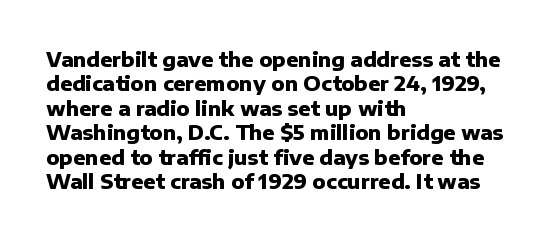
The image shows 20 px bold type, upright; set left-aligned, line spacing 1.22x, normal letter spacing, not underlined.
